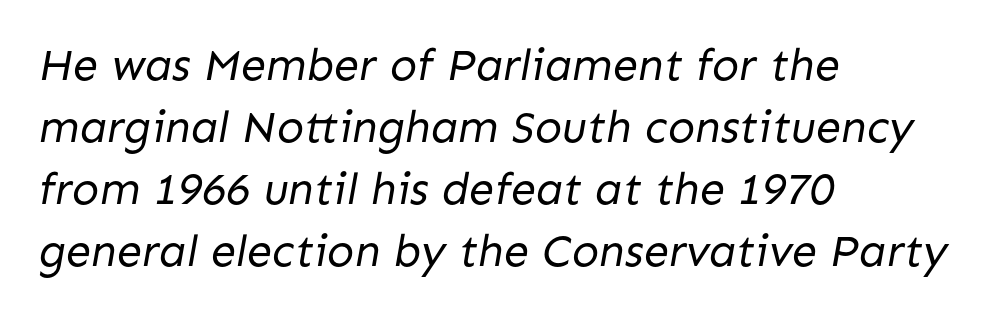
The image shows 45 px regular-weight sans-serif type; set left-aligned, normal line spacing (1.38x), normal letter spacing, not underlined; low stroke contrast and a medium x-height.
